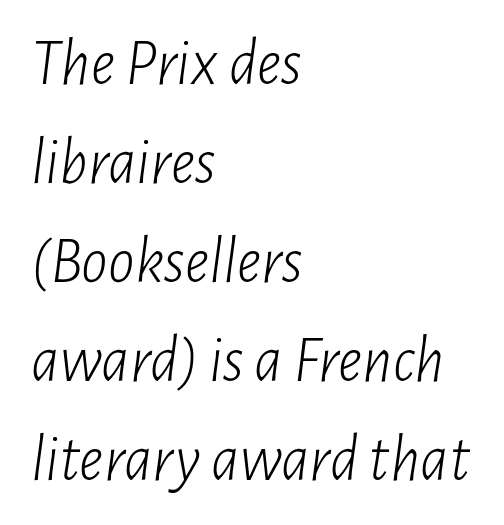
Q: Is the text bold? A: No.
Q: Is the text italic (slanted)? A: Yes, it leans right by about 7 degrees.
Q: Is the text underlined? A: No.
Q: How is the paragraph aligned? A: Left-aligned.
Q: Is the spacing between letters normal or unusually wide? A: Normal.
Q: Is the spacing between lines tight, normal or loose? A: Normal.
Q: Width (condensed, normal, or wide)? A: Condensed.
Q: Stroke contrast? A: Low.
Q: x-height? A: Medium.
Q: Monospaced? A: No.
